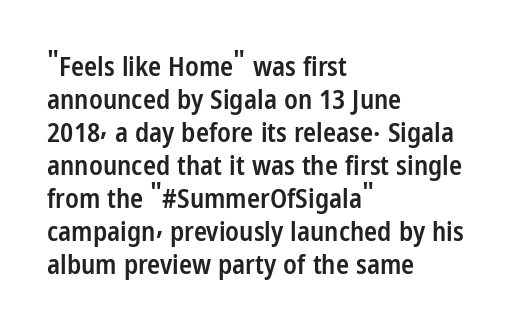
The image shows 27 px text type, upright; set left-aligned, line spacing 1.22x, normal letter spacing, not underlined.
